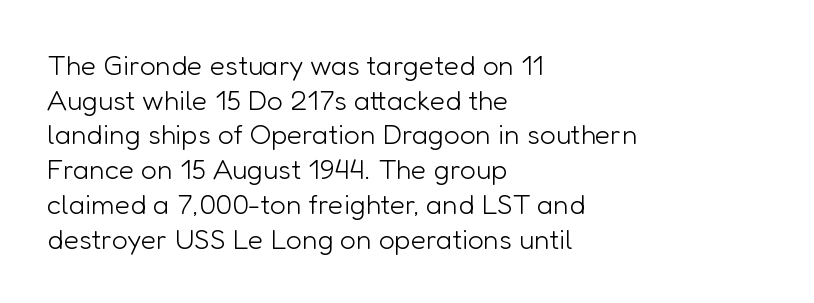
Inter-character spacing is left at the font's built-in metrics. The cut favours lightness, reaching ordinary text weight at its darkest. The face used here is a sans, in the tradition of grotesques and geometrics. The lines in this sample share a left origin and differ only in where they stop.
